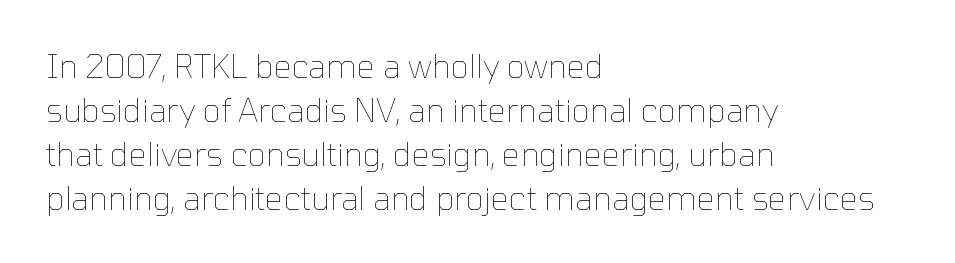
{"italic": "no", "bold": "no", "weight": "thin", "width": "normal", "stroke_contrast": "low", "x_height": "medium", "monospaced": "no", "underline": "no", "align": "left", "line_spacing": "normal", "line_spacing_ratio": 1.37, "letter_spacing": "normal", "letter_spacing_em": 0.0, "glyph_px": 32}
